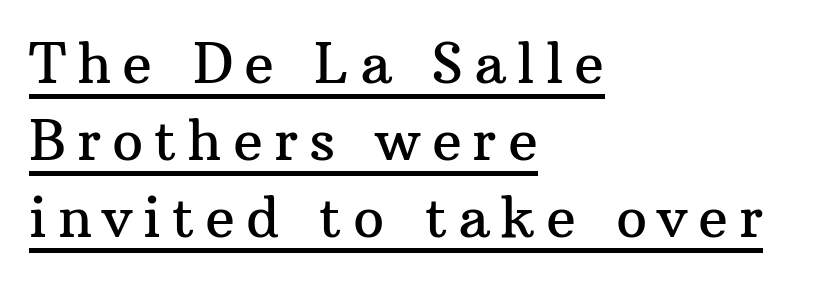
The image shows 55 px serif type, upright; set left-aligned, normal line spacing (1.4x), unusually wide letter spacing (+0.2 em), underlined; medium stroke contrast and a medium x-height.
